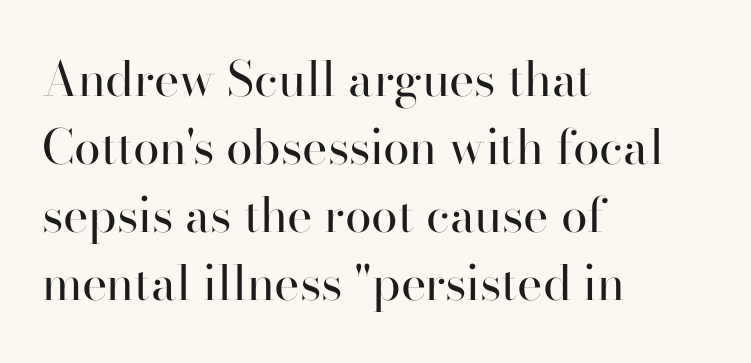
The gaps between neighbouring characters are ordinary and unremarkable. Counters stay open thanks to moderate or lighter strokes. Honestly, there is no underline to notice here at all. A typesetter would label this face a serif. The paragraph has a hard left edge and a soft right edge.
